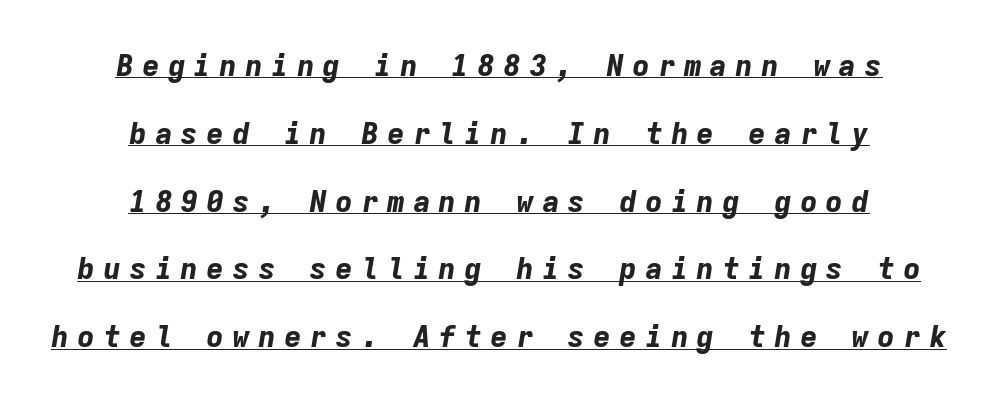
Q: Is the text bold? A: Yes.
Q: Is the text italic (slanted)? A: Yes, it leans right by about 9 degrees.
Q: Is the text underlined? A: Yes.
Q: How is the paragraph aligned? A: Centered.
Q: Is the spacing between letters normal or unusually wide? A: Unusually wide.
Q: Is the spacing between lines tight, normal or loose? A: Loose.
Q: Width (condensed, normal, or wide)? A: Normal.
Q: Stroke contrast? A: Low.
Q: x-height? A: Medium.
Q: Monospaced? A: Yes.
